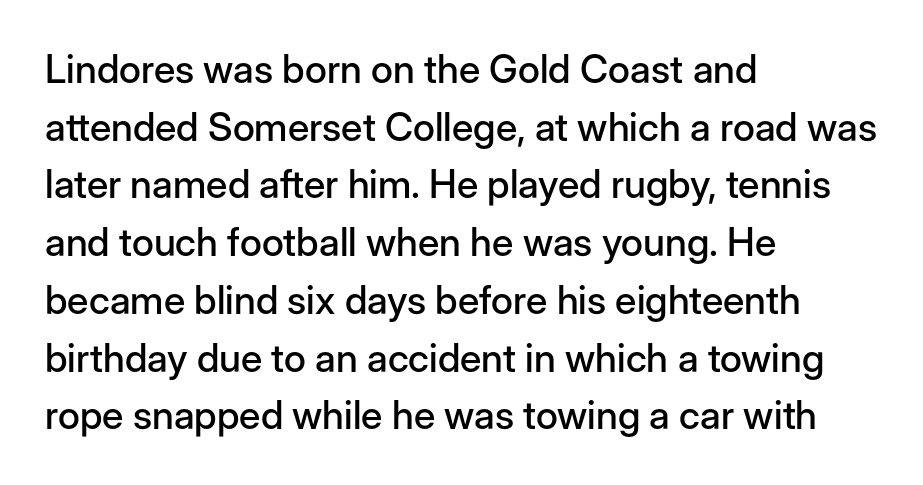
Glyph-to-glyph distance matches everyday printed text. Upright lettering throughout. Vertically, the passage feels balanced, rows spaced as you'd expect. Quick note: underline off. These lines are rendered in a variable-pitch font.
